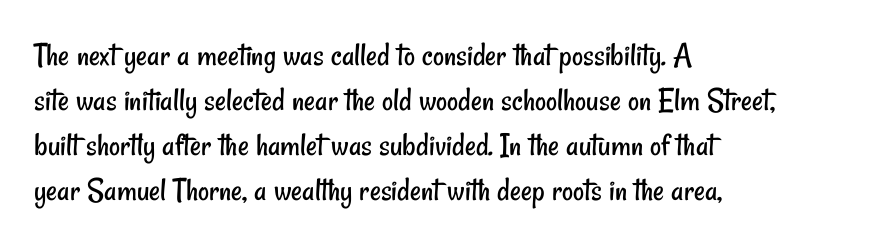
{"serif": "no", "bold": "no", "weight": "regular", "width": "condensed", "stroke_contrast": "low", "x_height": "small", "monospaced": "no", "underline": "no", "align": "left", "line_spacing": "normal", "line_spacing_ratio": 1.32, "letter_spacing": "normal", "letter_spacing_em": 0.0, "glyph_px": 34}
